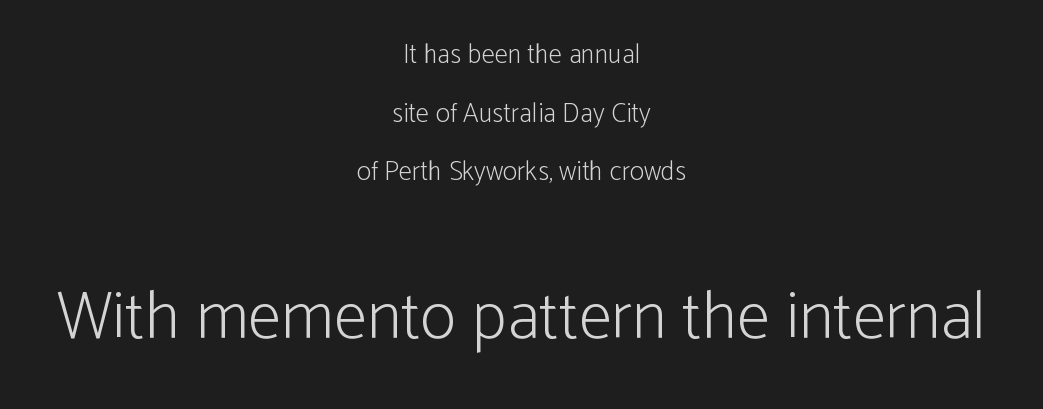
Italic? Not at all — the glyphs are vertical. The strip under each line holds only bare page. Spacing between characters is what you'd get straight out of the box. Spacing verdict: proportional, widths tailored to each character. In this sample the second text group is rendered at the bigger scale. Leading: increased.
